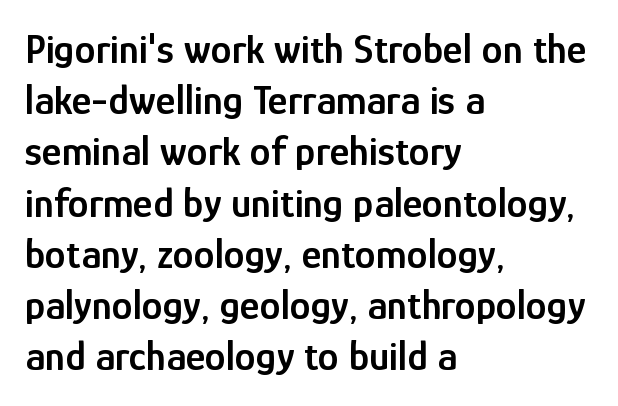
{"serif": "no", "italic": "no", "bold": "semi", "weight": "semibold", "width": "condensed", "stroke_contrast": "low", "x_height": "medium", "monospaced": "no", "underline": "no", "align": "left", "line_spacing_ratio": 1.22, "letter_spacing": "normal", "letter_spacing_em": 0.0, "glyph_px": 42}
